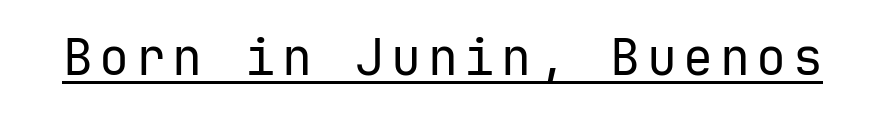
Q: Is the text bold? A: No.
Q: Is the text italic (slanted)? A: No, it is upright.
Q: Is the typeface a serif or a sans-serif typeface? A: Sans-serif.
Q: Is the text underlined? A: Yes.
Q: Width (condensed, normal, or wide)? A: Normal.
Q: Stroke contrast? A: Low.
Q: x-height? A: Medium.
